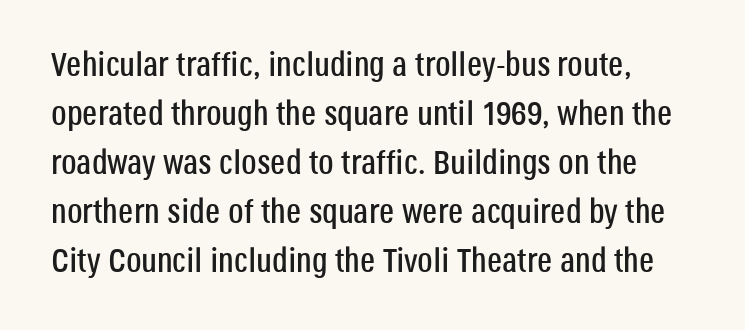
{"serif": "no", "italic": "no", "width": "condensed", "stroke_contrast": "low", "x_height": "large", "monospaced": "no", "underline": "no", "line_spacing": "normal", "line_spacing_ratio": 1.44, "letter_spacing": "normal", "letter_spacing_em": 0.0, "glyph_px": 34}
